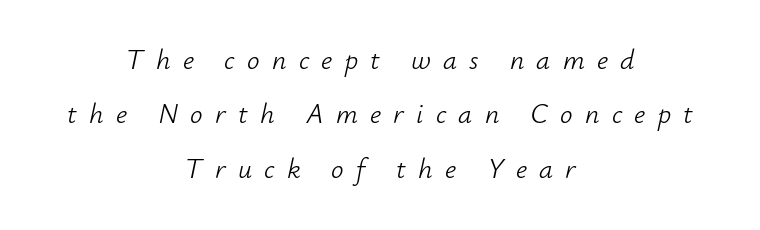
The image shows 28 px light type, italic (leaning right); set centered, loose line spacing (1.94x), unusually wide letter spacing (+0.44 em), not underlined; low stroke contrast and a small x-height.
